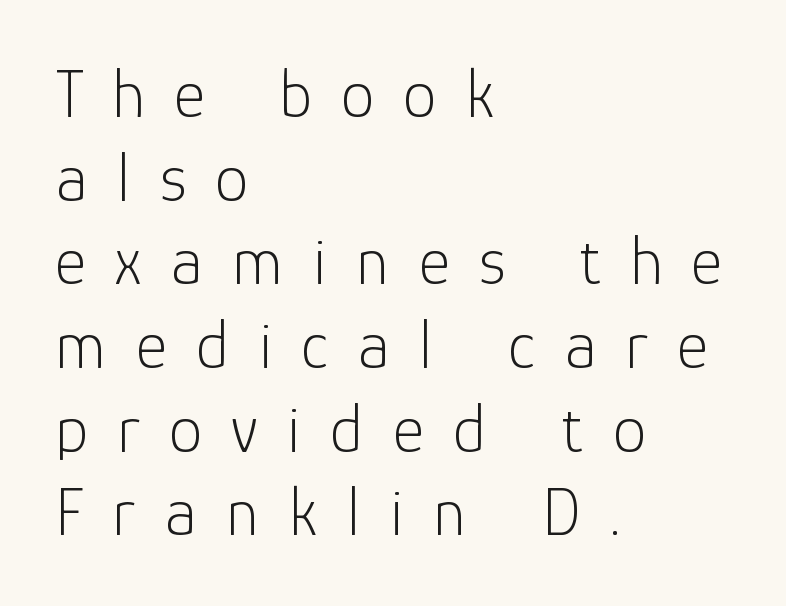
Does the type have serifs? No, each stem ends abruptly. Teacher's note: observe the even left margin — that is flush-left alignment. Descenders are the only things crossing below the line. There is plenty of visible air inserted between adjacent glyphs.
